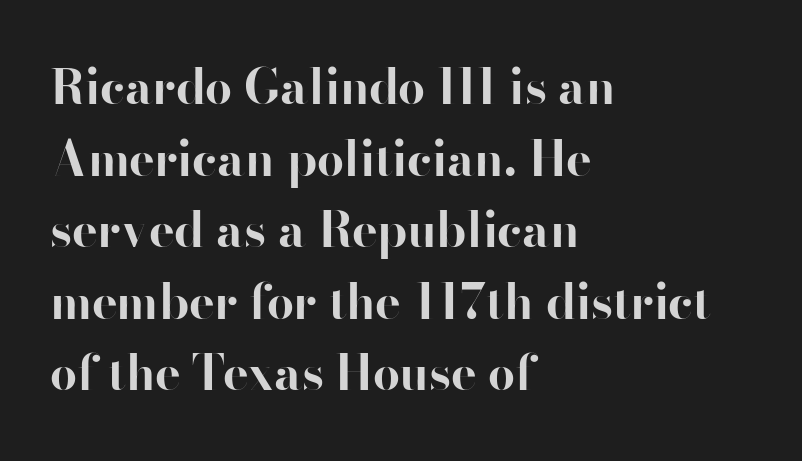
{"serif": "no", "italic": "no", "bold": "yes", "weight": "bold", "width": "normal", "stroke_contrast": "high", "x_height": "small", "monospaced": "no", "underline": "no", "align": "left", "line_spacing": "normal", "line_spacing_ratio": 1.49, "letter_spacing": "normal", "letter_spacing_em": 0.0, "glyph_px": 48}
